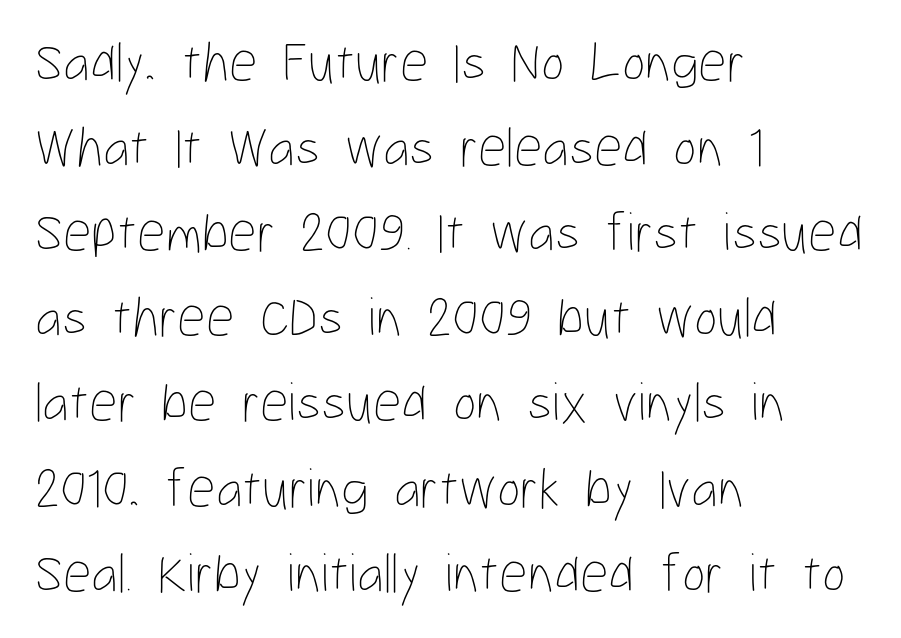
The image shows 56 px thin, condensed type, upright; set left-aligned, normal line spacing (1.52x), normal letter spacing, not underlined; low stroke contrast and a medium x-height.
